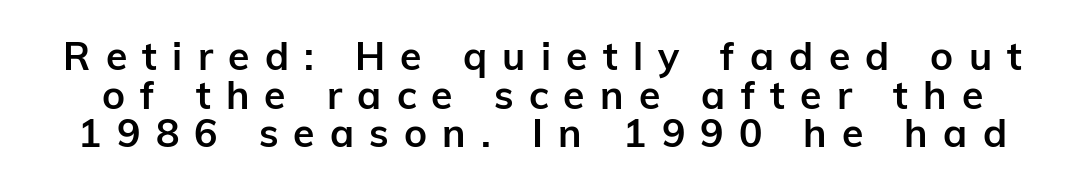
Q: Is the text bold? A: Yes.
Q: Is the text italic (slanted)? A: No, it is upright.
Q: Is the typeface a serif or a sans-serif typeface? A: Sans-serif.
Q: Is the text underlined? A: No.
Q: Is the spacing between letters normal or unusually wide? A: Unusually wide.
Q: Is the spacing between lines tight, normal or loose? A: Tight.
Q: Width (condensed, normal, or wide)? A: Normal.
Q: Stroke contrast? A: Low.
Q: x-height? A: Medium.
Q: Monospaced? A: No.
